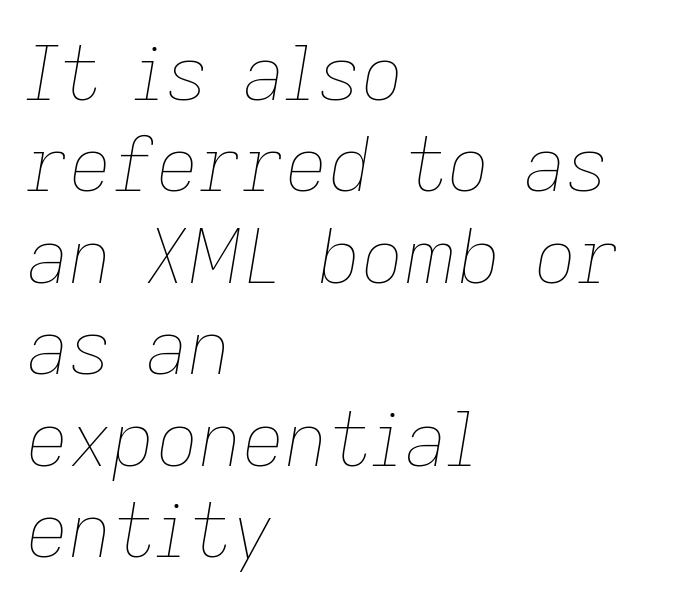
{"italic": "yes", "lean": "right", "slant_degrees": 9, "bold": "no", "weight": "thin", "width": "normal", "stroke_contrast": "low", "x_height": "medium", "monospaced": "no", "underline": "no", "align": "left", "line_spacing_ratio": 1.22, "letter_spacing": "normal", "letter_spacing_em": 0.0, "glyph_px": 75}
